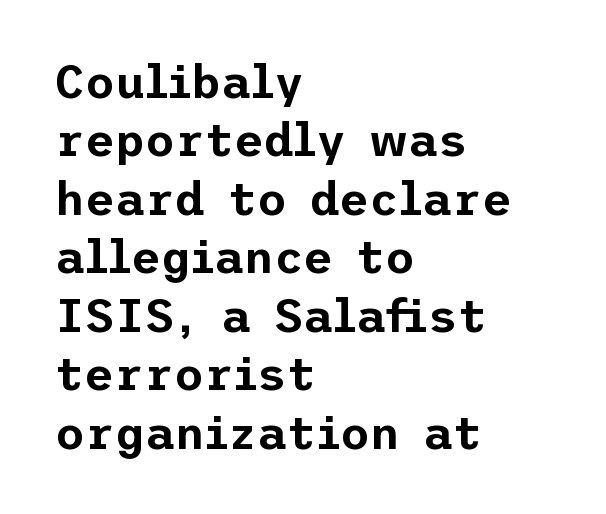
Q: Is the text italic (slanted)? A: No, it is upright.
Q: Is the typeface a serif or a sans-serif typeface? A: Sans-serif.
Q: Is the text underlined? A: No.
Q: How is the paragraph aligned? A: Left-aligned.
Q: Is the spacing between letters normal or unusually wide? A: Normal.
Q: Is the spacing between lines tight, normal or loose? A: Normal.
Q: Width (condensed, normal, or wide)? A: Normal.
Q: Stroke contrast? A: Low.
Q: x-height? A: Medium.
